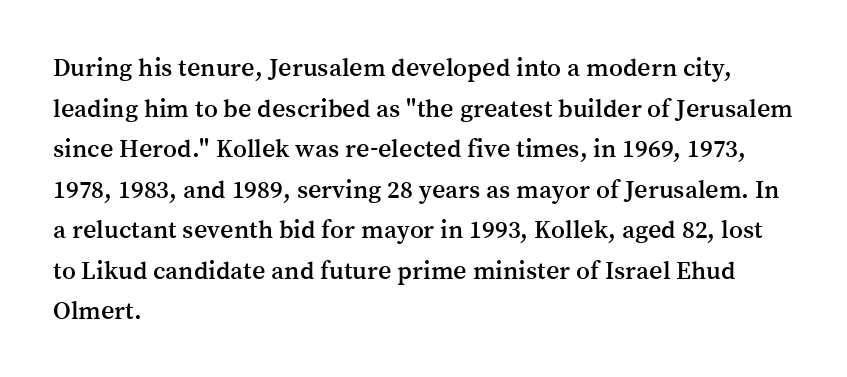
This rendering features lettering with no underline. How are the letters spaced? Ordinarily, with no added tracking. The setting favours the left margin, as ordinary paragraphs usually do. Does the lettering tilt? It doesn't — this is upright. Summary of vertical rhythm: regular, with standard interline spacing.
